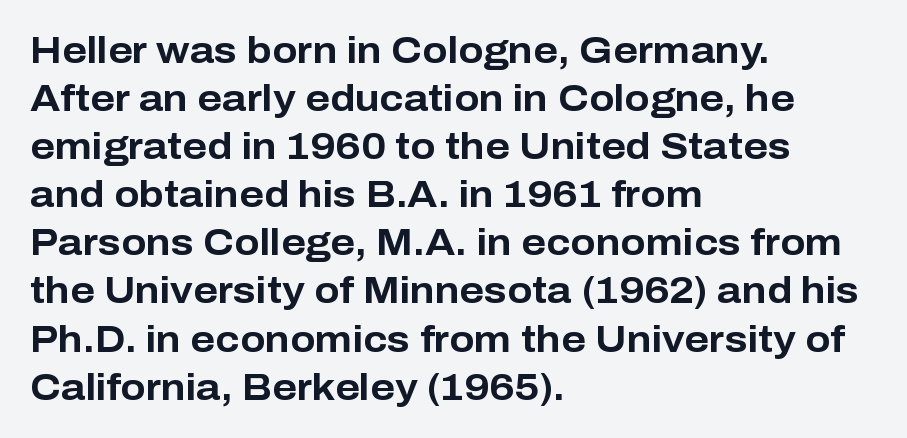
The image shows 37 px bold sans-serif type, upright; set left-aligned, normal line spacing (1.3x), normal letter spacing, not underlined; low stroke contrast and a medium x-height.
